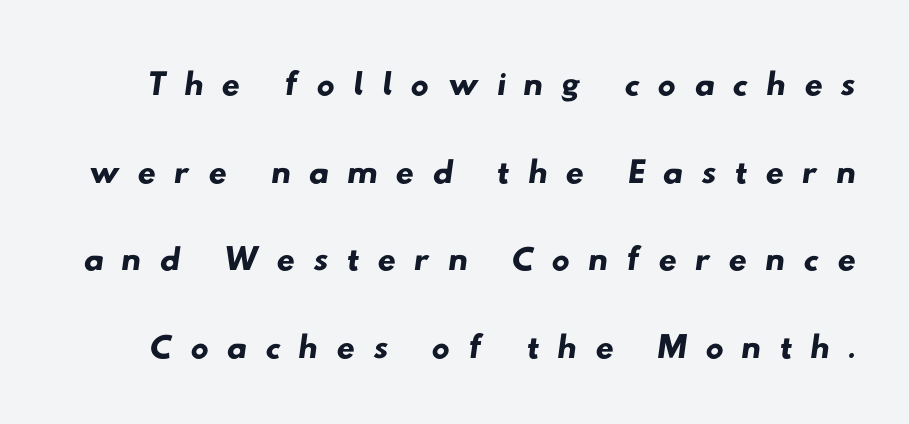
The image shows 51 px wide sans-serif type; set line spacing 1.72x, unusually wide letter spacing (+0.34 em), not underlined; low stroke contrast and a small x-height.
